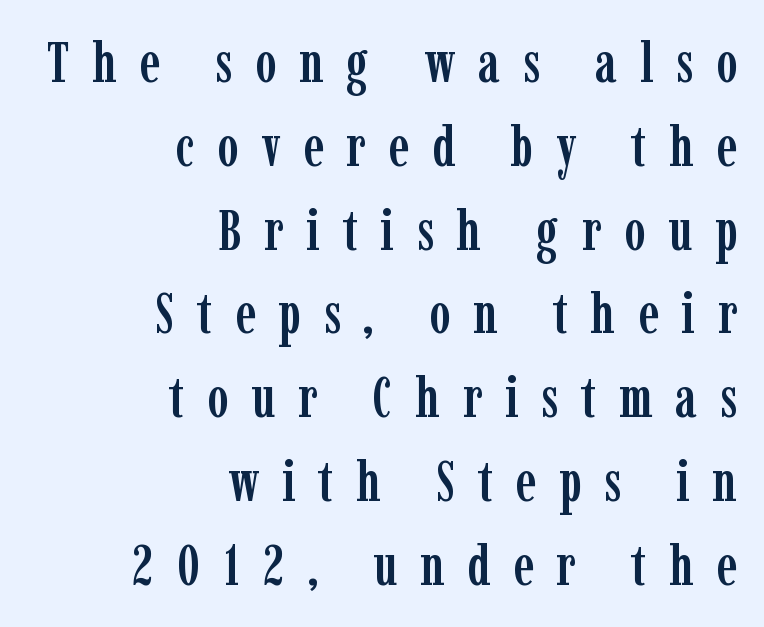
Q: Is the text italic (slanted)? A: No, it is upright.
Q: Is the typeface a serif or a sans-serif typeface? A: Serif.
Q: Is the text underlined? A: No.
Q: How is the paragraph aligned? A: Right-aligned.
Q: Is the spacing between letters normal or unusually wide? A: Unusually wide.
Q: Is the spacing between lines tight, normal or loose? A: Normal.
Q: Width (condensed, normal, or wide)? A: Condensed.
Q: Stroke contrast? A: Low.
Q: x-height? A: Medium.
Q: Monospaced? A: No.
